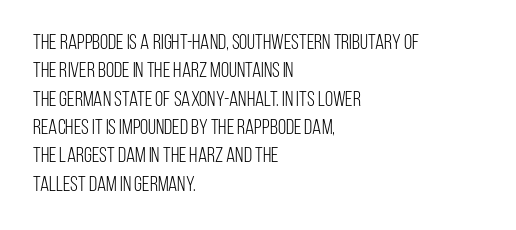
Evenly set lines give the paragraph a standard silhouette. Students, note that the glyphs here touch the page at normal intervals. In terms of posture, this sample is upright. Typeset ragged right — the left edge is the straight one.
